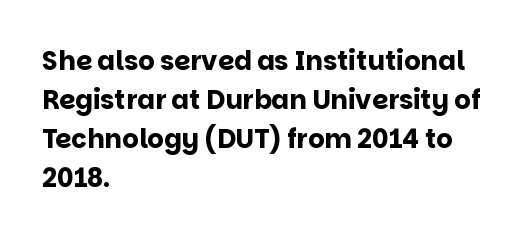
The image shows 26 px bold type, upright; set left-aligned, normal line spacing (1.5x), normal letter spacing, not underlined.
